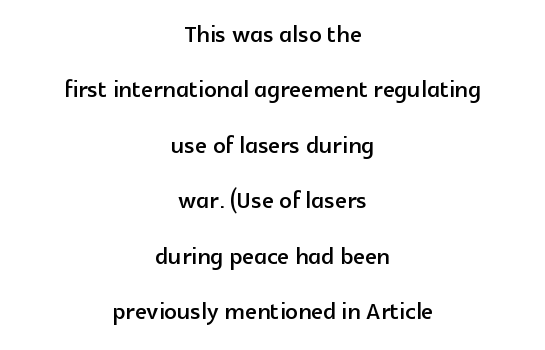
The image shows 31 px sans-serif type, upright; set centered, line spacing 1.79x, normal letter spacing, not underlined; a medium x-height.
